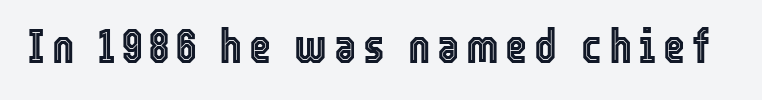
Does the lettering tilt? It doesn't — this is upright. Think of a printed novel: that variable character pitch is what you see here. Words float on clear page, feet unadorned.
